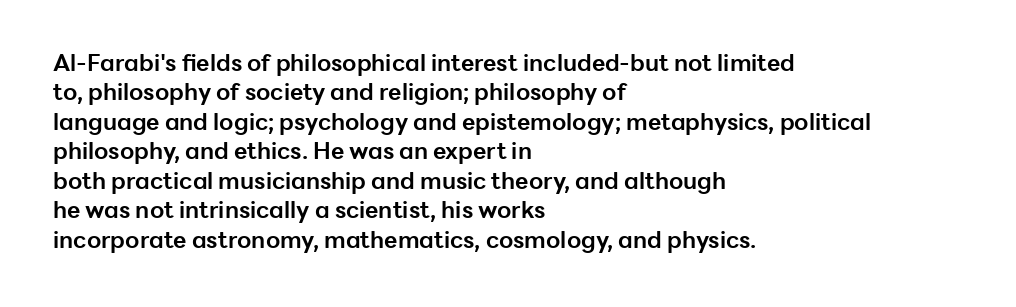
Q: Is the text bold? A: Yes.
Q: Is the text italic (slanted)? A: No, it is upright.
Q: Is the text underlined? A: No.
Q: How is the paragraph aligned? A: Left-aligned.
Q: Is the spacing between letters normal or unusually wide? A: Normal.
Q: Is the spacing between lines tight, normal or loose? A: Normal.
